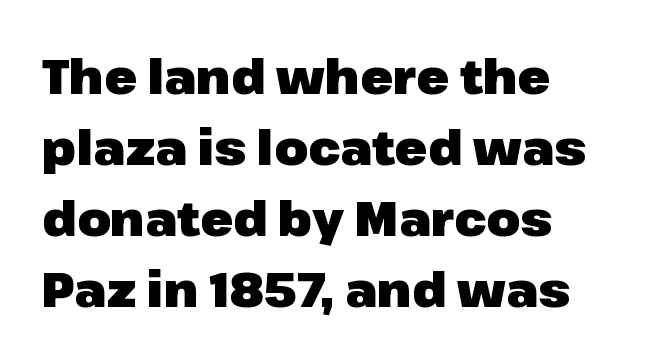
Q: Is the text bold? A: Yes.
Q: Is the text italic (slanted)? A: No, it is upright.
Q: Is the typeface a serif or a sans-serif typeface? A: Sans-serif.
Q: Is the text underlined? A: No.
Q: How is the paragraph aligned? A: Left-aligned.
Q: Is the spacing between letters normal or unusually wide? A: Normal.
Q: Is the spacing between lines tight, normal or loose? A: Normal.
Q: Width (condensed, normal, or wide)? A: Normal.
Q: Stroke contrast? A: Low.
Q: x-height? A: Medium.
Q: Monospaced? A: No.
